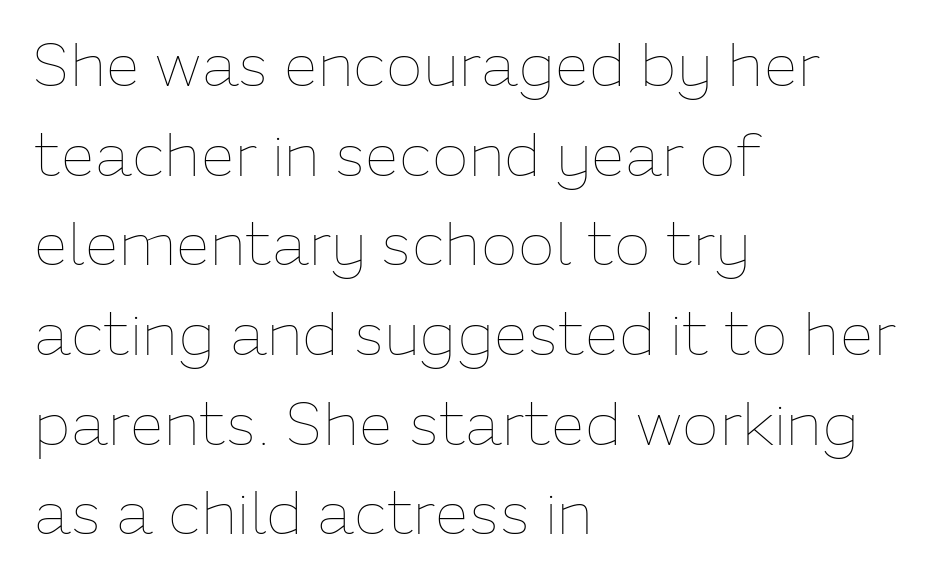
The image shows 61 px thin type, upright; set left-aligned, normal line spacing (1.47x), normal letter spacing, not underlined; low stroke contrast and a medium x-height.
